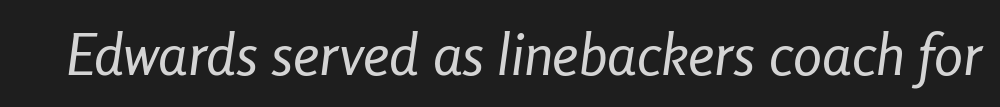
{"italic": "yes", "lean": "right", "slant_degrees": 8, "bold": "no", "weight": "regular", "width": "condensed", "stroke_contrast": "low", "x_height": "medium", "monospaced": "no", "underline": "no", "letter_spacing": "normal", "letter_spacing_em": 0.0, "glyph_px": 58}
